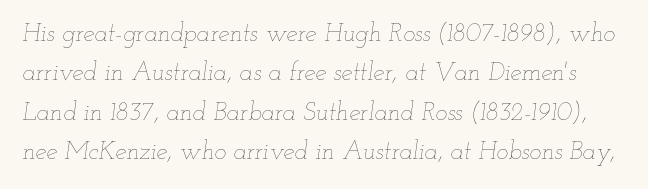
The image shows 25 px text type, italic (leaning right); set normal line spacing (1.58x), normal letter spacing, not underlined.
